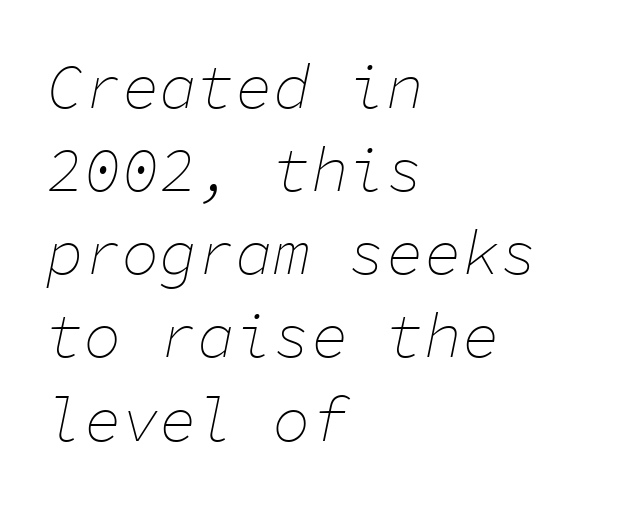
You could count columns in this text — the font is strictly monospaced. A light-to-regular cut is what we see here. The words here are not underlined. Visually the block forms a straight wall on the left and a jagged coastline on the right. The rows are spaced the way most documents space them.
